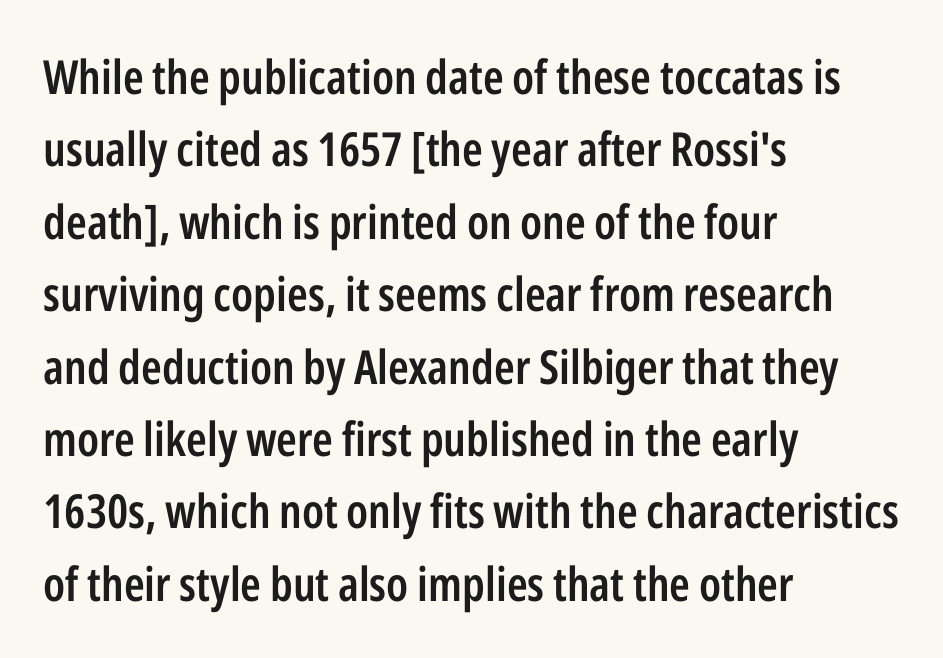
{"serif": "no", "italic": "no", "bold": "semi", "weight": "semibold", "width": "condensed", "stroke_contrast": "low", "x_height": "medium", "monospaced": "no", "underline": "no", "align": "left", "line_spacing": "normal", "line_spacing_ratio": 1.54, "letter_spacing": "normal", "letter_spacing_em": 0.0, "glyph_px": 47}
